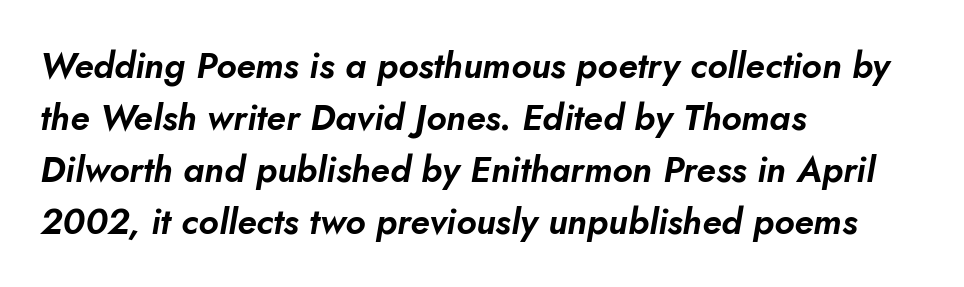
The image shows 36 px text type, italic (leaning right); set left-aligned, normal line spacing (1.44x), normal letter spacing, not underlined; low stroke contrast and a small x-height.
